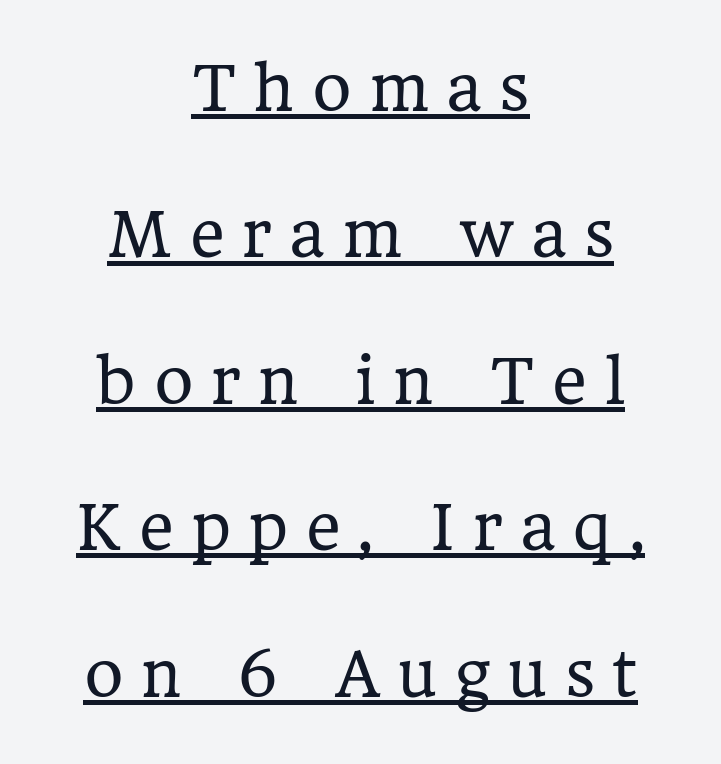
The image shows 60 px regular-weight serif type, upright; set centered, loose line spacing (2.44x), unusually wide letter spacing (+0.29 em), underlined; low stroke contrast and a medium x-height.
